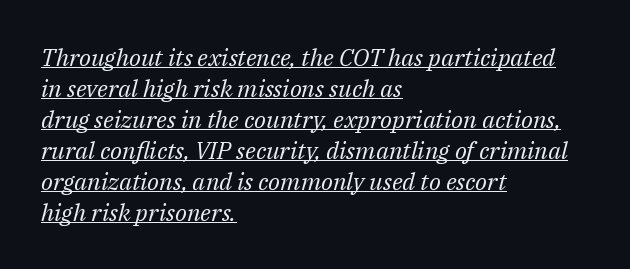
The image shows 24 px text type, italic (leaning right); set left-aligned, normal line spacing (1.29x), normal letter spacing, underlined.
